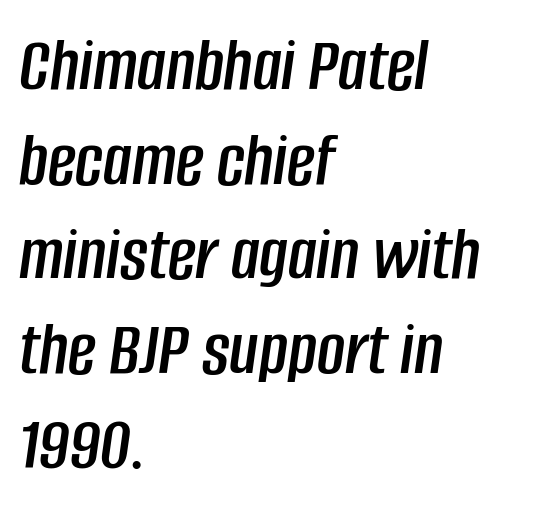
{"italic": "yes", "lean": "right", "slant_degrees": 8, "width": "condensed", "stroke_contrast": "low", "x_height": "large", "monospaced": "no", "underline": "no", "align": "left", "line_spacing_ratio": 1.23, "letter_spacing": "normal", "letter_spacing_em": 0.0, "glyph_px": 77}
